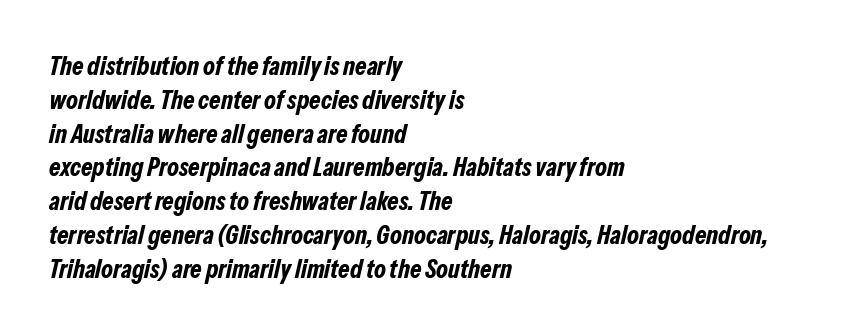
{"italic": "yes", "lean": "right", "slant_degrees": 13, "bold": "yes", "underline": "no", "align": "left", "line_spacing": "normal", "line_spacing_ratio": 1.3, "letter_spacing": "normal", "letter_spacing_em": 0.0, "glyph_px": 26}
